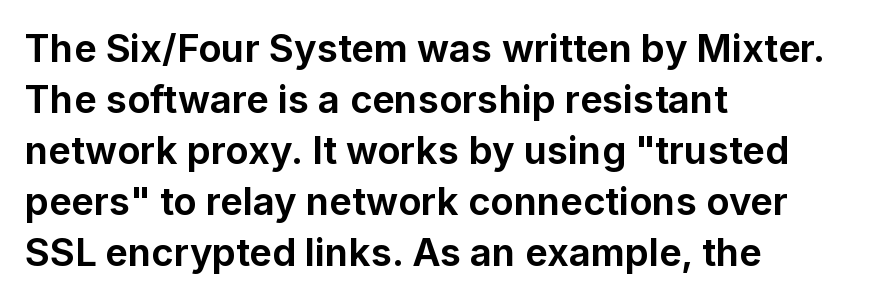
The text was rendered using a sans face with plain stroke endings. The lines sit at an ordinary, default distance from one another. Glance below the letters and you will spot only blank space. Its strokes are broad and dark, the hallmark of bold type.
